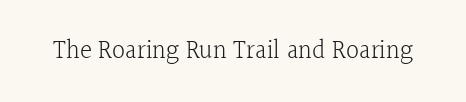
The image shows 26 px text type, upright; set normal letter spacing, not underlined.
